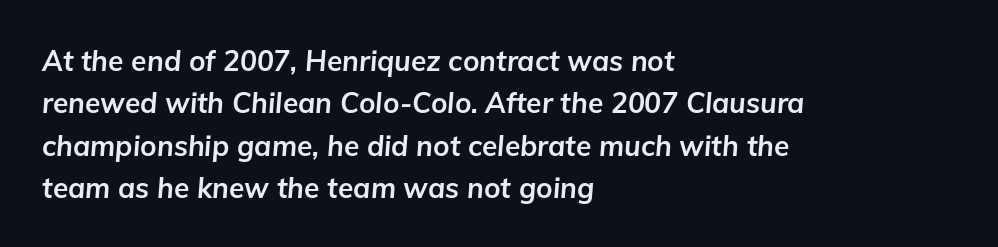
Q: Is the text bold? A: Yes.
Q: Is the text italic (slanted)? A: Yes, it leans right by about 5 degrees.
Q: Is the text underlined? A: No.
Q: How is the paragraph aligned? A: Left-aligned.
Q: Is the spacing between letters normal or unusually wide? A: Normal.
Q: Is the spacing between lines tight, normal or loose? A: Normal.
Q: Width (condensed, normal, or wide)? A: Normal.
Q: Stroke contrast? A: Low.
Q: x-height? A: Medium.
Q: Monospaced? A: No.
